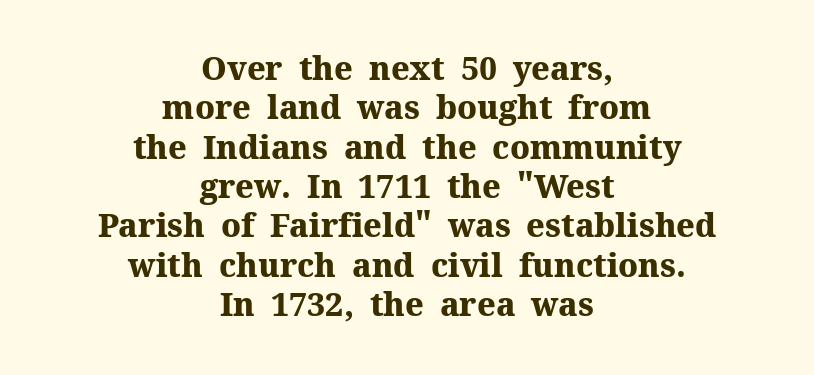
{"serif": "yes", "italic": "no", "bold": "yes", "weight": "heavy", "width": "normal", "stroke_contrast": "medium", "x_height": "medium", "monospaced": "no", "underline": "no", "align": "center", "line_spacing_ratio": 1.23, "letter_spacing": "normal", "letter_spacing_em": 0.0, "glyph_px": 32}
